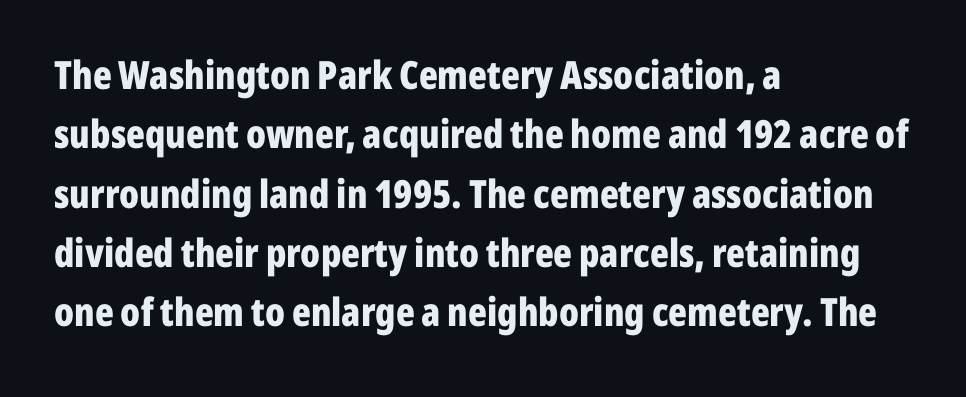
The image shows 39 px bold, condensed sans-serif type, upright; set left-aligned, normal line spacing (1.52x), normal letter spacing, not underlined; low stroke contrast and a medium x-height.
